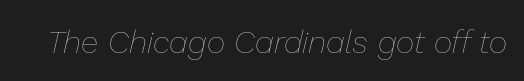
Note the varied advance widths — an 'i' is clearly narrower than an 'm'. Unmarked baselines from the first word to the last. The letterforms sit shoulder to shoulder at normal distance. Caption: face not bold, strokes unweighted.
